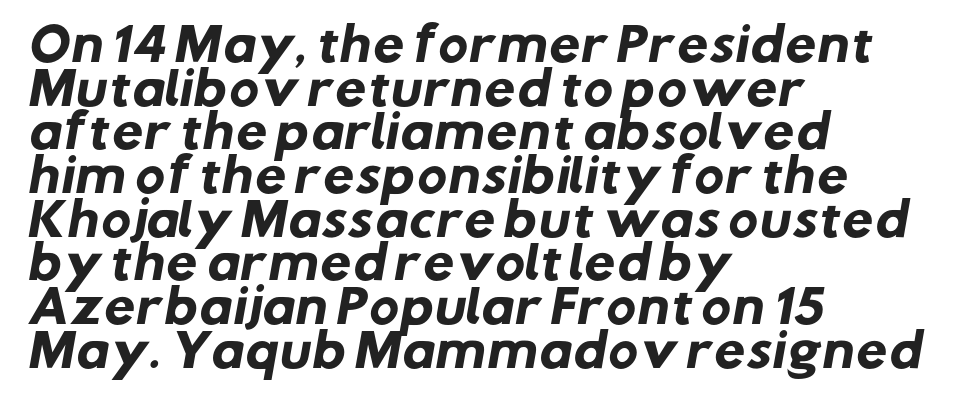
{"serif": "no", "bold": "yes", "weight": "heavy", "width": "normal", "stroke_contrast": "low", "x_height": "medium", "monospaced": "no", "underline": "no", "align": "left", "line_spacing": "tight", "line_spacing_ratio": 0.97, "letter_spacing": "normal", "letter_spacing_em": 0.0, "glyph_px": 45}
